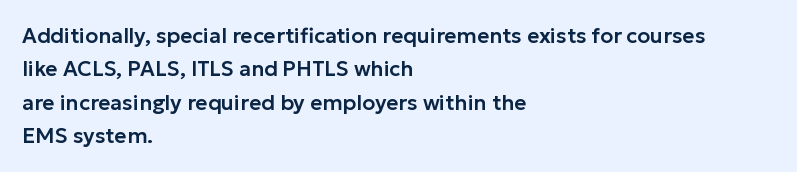
Q: Is the text italic (slanted)? A: No, it is upright.
Q: Is the text underlined? A: No.
Q: How is the paragraph aligned? A: Left-aligned.
Q: Is the spacing between letters normal or unusually wide? A: Normal.
Q: Is the spacing between lines tight, normal or loose? A: Normal.
